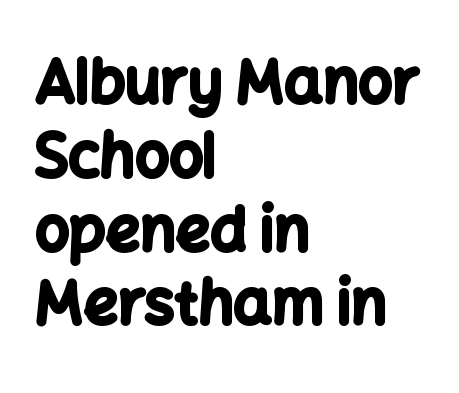
{"serif": "no", "italic": "no", "bold": "yes", "weight": "bold", "width": "normal", "stroke_contrast": "low", "x_height": "medium", "monospaced": "no", "underline": "no", "align": "left", "line_spacing_ratio": 1.23, "letter_spacing": "normal", "letter_spacing_em": 0.0, "glyph_px": 60}
